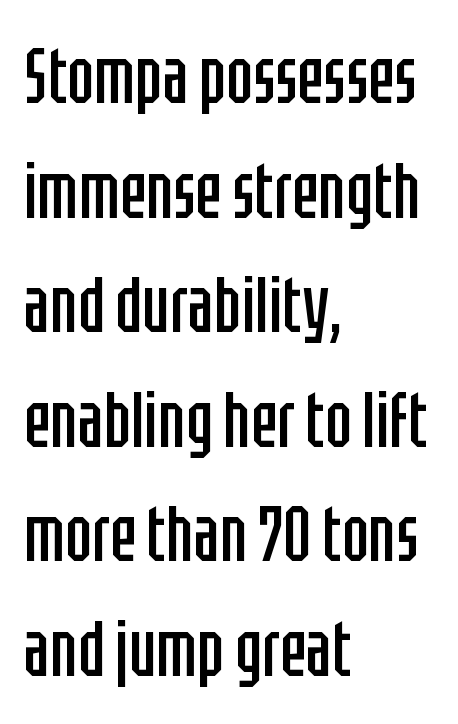
{"serif": "no", "italic": "no", "bold": "no", "weight": "regular", "width": "condensed", "stroke_contrast": "low", "x_height": "large", "monospaced": "no", "underline": "no", "align": "left", "line_spacing": "normal", "line_spacing_ratio": 1.45, "letter_spacing": "normal", "letter_spacing_em": 0.0, "glyph_px": 79}
